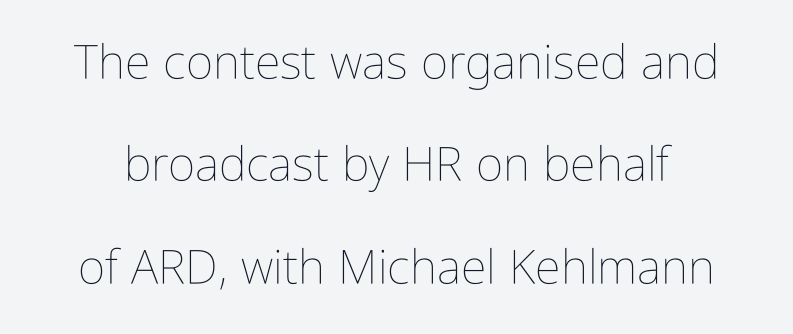
These lines were composed using upright roman letters. Underline: absent. The letterforms sit at book weight or below. A great deal of white space separates one row of letters from the next.
